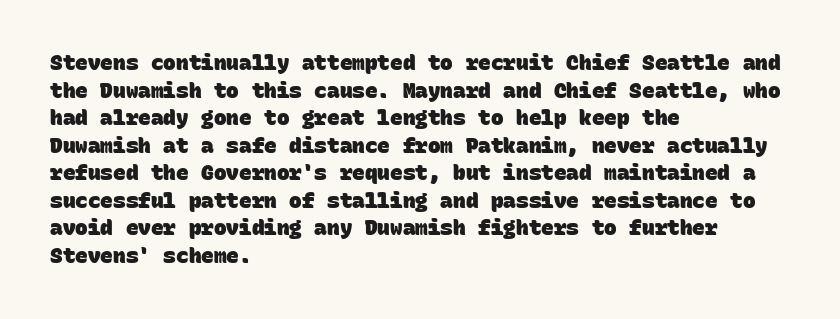
Notice how the passage keeps a crisp vertical edge on the left only. The space between consecutive lines is moderate. Pretty heavy lettering here — definitely bold. Spacing between characters is what you'd get straight out of the box. Beneath every word, the page is bare.
